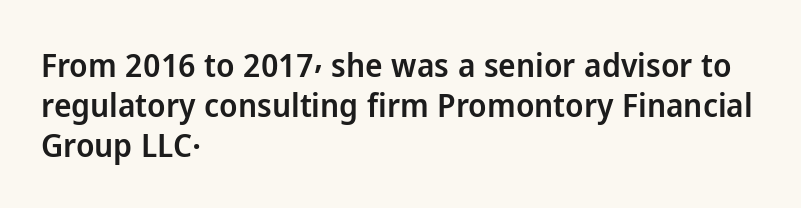
The image shows 33 px semibold sans-serif type, upright; set left-aligned, line spacing 1.21x, normal letter spacing, not underlined; low stroke contrast and a medium x-height.
